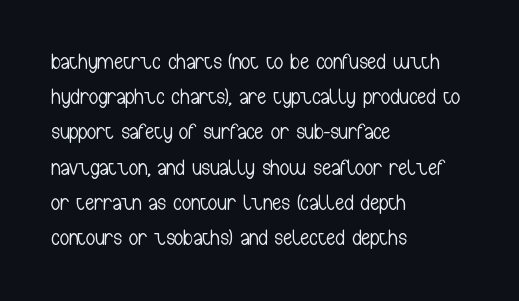
{"italic": "no", "bold": "no", "underline": "no", "align": "left", "line_spacing": "normal", "line_spacing_ratio": 1.53, "letter_spacing": "normal", "letter_spacing_em": 0.0, "glyph_px": 23}
